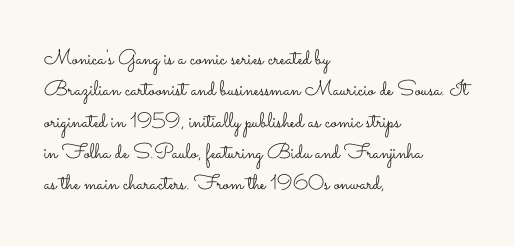
Q: Is the text bold? A: No.
Q: Is the text italic (slanted)? A: Yes.
Q: Is the text underlined? A: No.
Q: How is the paragraph aligned? A: Left-aligned.
Q: Is the spacing between letters normal or unusually wide? A: Normal.
Q: Is the spacing between lines tight, normal or loose? A: Normal.
